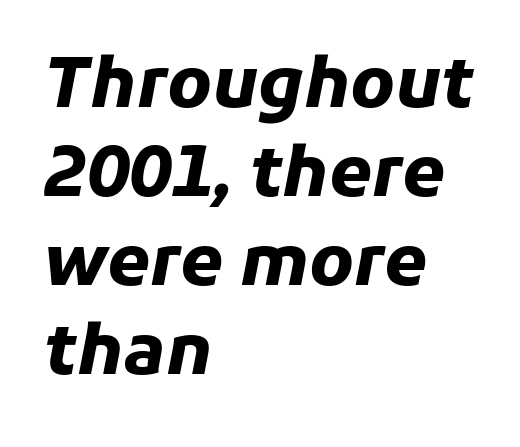
Q: Is the text bold? A: Yes.
Q: Is the text italic (slanted)? A: Yes, it leans right by about 11 degrees.
Q: Is the text underlined? A: No.
Q: How is the paragraph aligned? A: Left-aligned.
Q: Is the spacing between letters normal or unusually wide? A: Normal.
Q: Is the spacing between lines tight, normal or loose? A: Normal.
Q: Width (condensed, normal, or wide)? A: Normal.
Q: Stroke contrast? A: Low.
Q: x-height? A: Medium.
Q: Monospaced? A: No.
